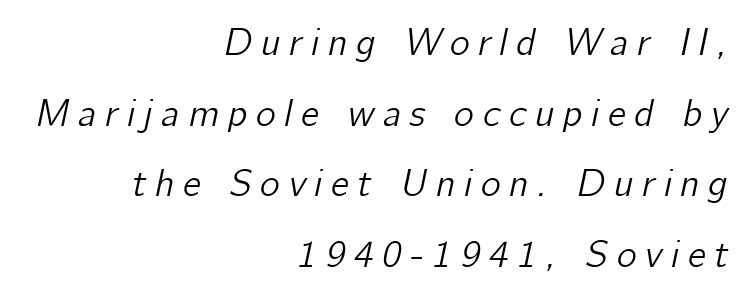
The face used here has a pronounced slope to its letters. Short note: letters widely spaced. Compared with a flush-left layout, this one pins lines to the opposite, right side. Lines of text with bare space underneath. Looks like regular typesetting: each glyph gets only the width it needs.
